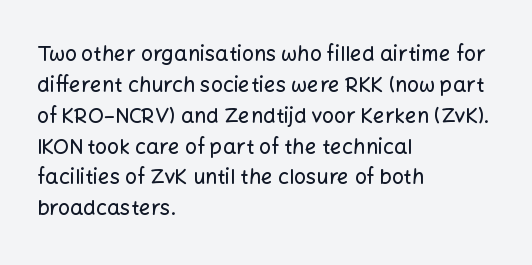
There is no visible air inserted between adjacent glyphs. Alignment: flush left. The words here are not underlined. The axis of the letterforms is exactly vertical. The designer left line spacing at the default.
